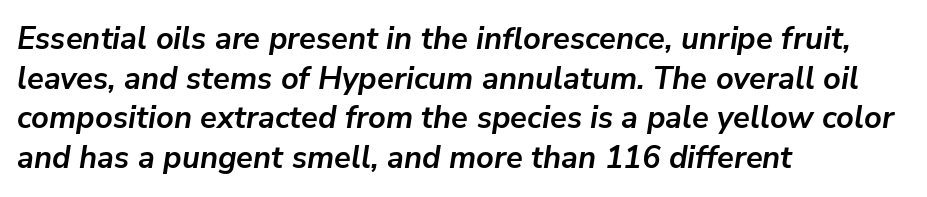
Q: Is the text bold? A: Yes.
Q: Is the text italic (slanted)? A: Yes, it leans right by about 9 degrees.
Q: Is the text underlined? A: No.
Q: How is the paragraph aligned? A: Left-aligned.
Q: Is the spacing between letters normal or unusually wide? A: Normal.
Q: Is the spacing between lines tight, normal or loose? A: Normal.
Q: Width (condensed, normal, or wide)? A: Normal.
Q: Stroke contrast? A: Low.
Q: x-height? A: Medium.
Q: Monospaced? A: No.
